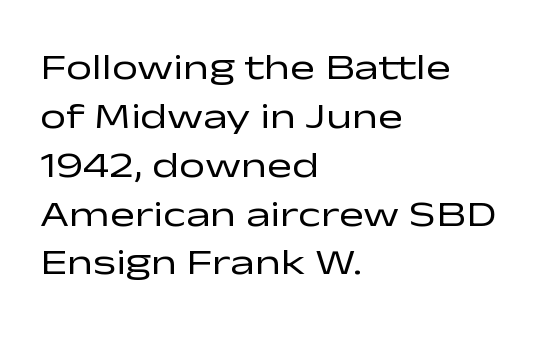
Q: Is the text bold? A: No.
Q: Is the text italic (slanted)? A: No, it is upright.
Q: Is the typeface a serif or a sans-serif typeface? A: Sans-serif.
Q: Is the text underlined? A: No.
Q: How is the paragraph aligned? A: Left-aligned.
Q: Is the spacing between letters normal or unusually wide? A: Normal.
Q: Is the spacing between lines tight, normal or loose? A: Normal.
Q: Width (condensed, normal, or wide)? A: Wide.
Q: Stroke contrast? A: Low.
Q: x-height? A: Medium.
Q: Monospaced? A: No.
